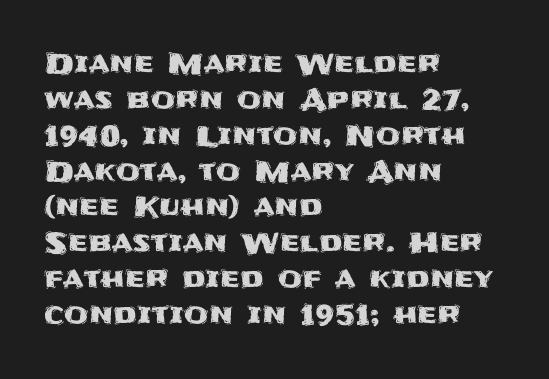
The image shows 28 px sans-serif type, upright; set left-aligned, normal line spacing (1.28x), normal letter spacing, not underlined; medium stroke contrast and a large x-height.
